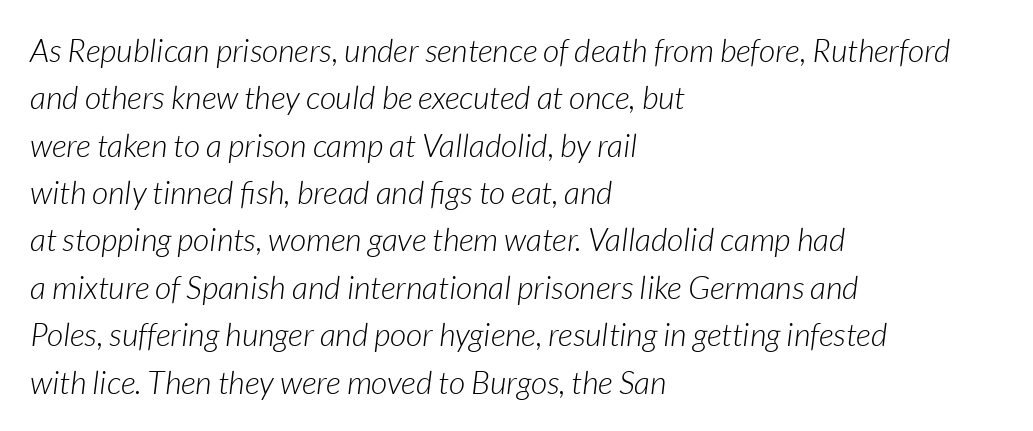
{"italic": "yes", "lean": "right", "slant_degrees": 7, "bold": "no", "weight": "light", "width": "normal", "stroke_contrast": "low", "x_height": "medium", "monospaced": "no", "underline": "no", "align": "left", "line_spacing": "normal", "line_spacing_ratio": 1.48, "letter_spacing": "normal", "letter_spacing_em": 0.0, "glyph_px": 32}
